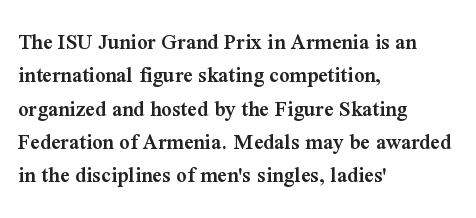
The line-height multiplier appears to be the usual default. The type is set solid horizontally, with unmodified tracking. This rendering uses left alignment, leaving the right contour irregular. Posture: vertical. Underlining? Definitely not there. The sample has been set in demibold, a notch under bold.
